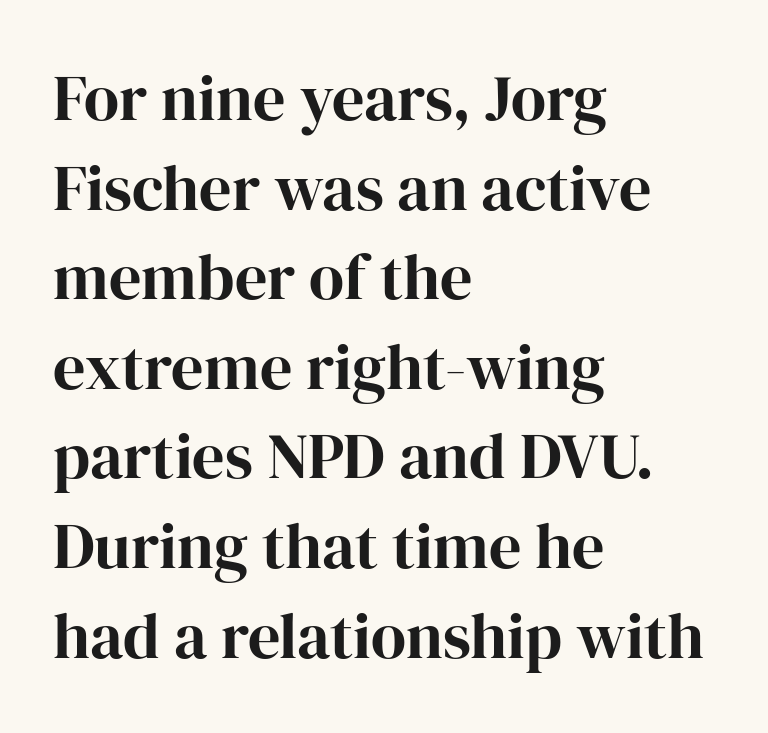
{"serif": "yes", "italic": "no", "width": "normal", "stroke_contrast": "high", "x_height": "medium", "monospaced": "no", "underline": "no", "align": "left", "line_spacing": "normal", "line_spacing_ratio": 1.4, "letter_spacing": "normal", "letter_spacing_em": 0.0, "glyph_px": 64}
